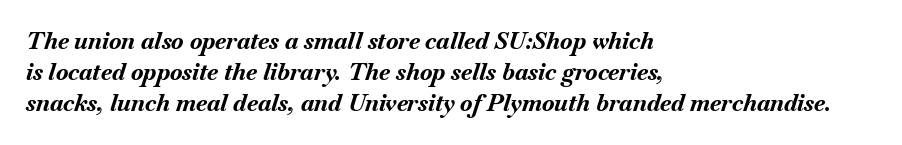
Q: Is the text bold? A: Yes.
Q: Is the text italic (slanted)? A: Yes, it leans right by about 18 degrees.
Q: Is the text underlined? A: No.
Q: How is the paragraph aligned? A: Left-aligned.
Q: Is the spacing between letters normal or unusually wide? A: Normal.
Q: Is the spacing between lines tight, normal or loose? A: Normal.
